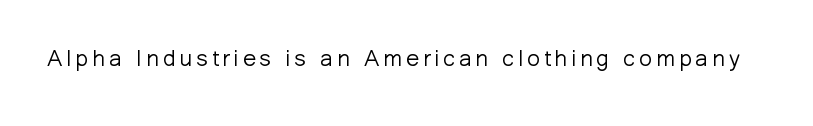
Q: Is the text bold? A: No.
Q: Is the text italic (slanted)? A: No, it is upright.
Q: Is the text underlined? A: No.
